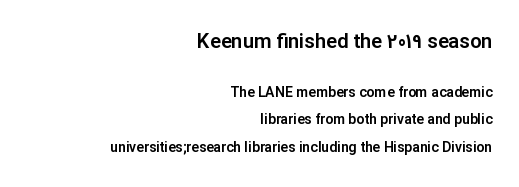
Compared with typical body copy, the letter spacing here is the same. Letters rest on an invisible, unmarked baseline. The lines are quadded right. This block would shrink considerably if given ordinary leading; it's expanded now.
